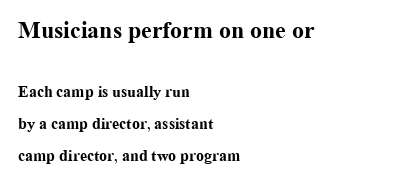
Q: Is the text bold? A: Yes.
Q: Is the text italic (slanted)? A: No, it is upright.
Q: Is the text underlined? A: No.
Q: How is the paragraph aligned? A: Left-aligned.
Q: Is the spacing between letters normal or unusually wide? A: Normal.
Q: Is the spacing between lines tight, normal or loose? A: Loose.
Q: Which block of text is set in a larger size, the first (top) or the second (bottom)? A: The first (top) one.
